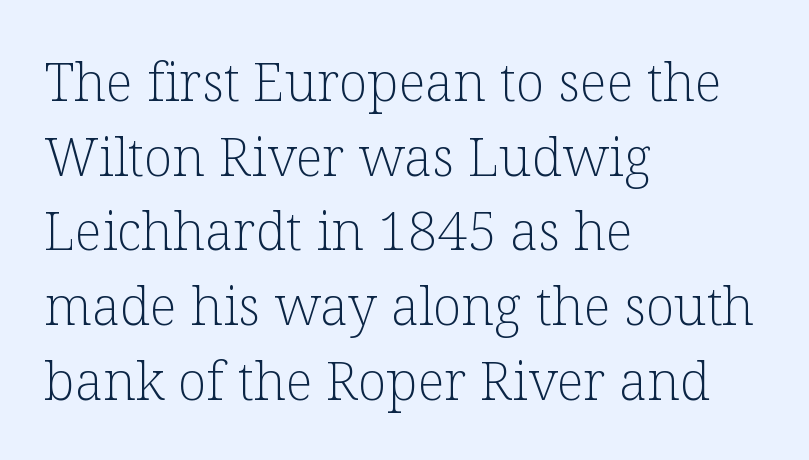
The foot of each line stays bare and open. Nobody touched the tracking dial on this one. Is this a fixed-width face? No — the glyphs have proportional, varying widths. A typesetter would call this leading conventional body-copy spacing. The typesetter chose a ragged-right arrangement here.
